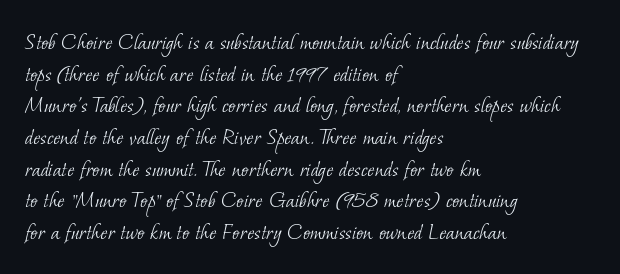
Letter spacing: default. Does the leading feel generous? No, just average. The gap between lines stays unmarked. The compositor pushed each line to the left boundary.
